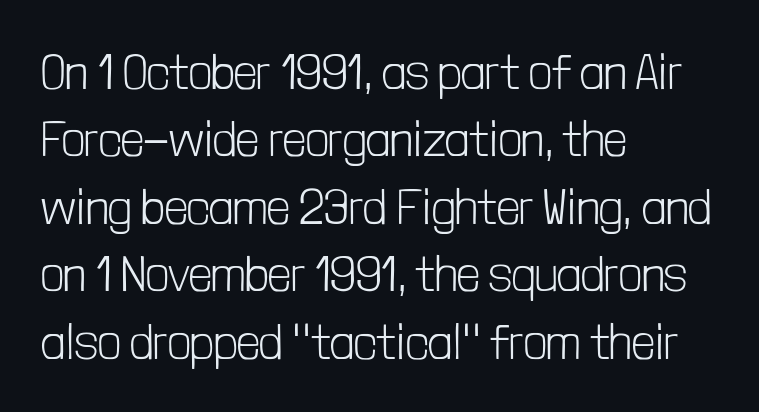
{"serif": "no", "italic": "no", "bold": "no", "weight": "light", "width": "condensed", "stroke_contrast": "low", "x_height": "medium", "monospaced": "no", "underline": "no", "align": "left", "line_spacing": "normal", "line_spacing_ratio": 1.35, "letter_spacing": "normal", "letter_spacing_em": 0.0, "glyph_px": 50}
